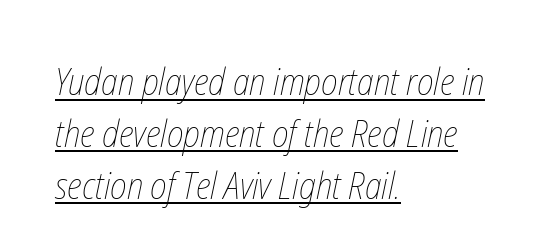
Honestly, the underline is the first thing you notice here. Summary of vertical rhythm: regular, with standard interline spacing. The letters advance in unequal steps, a hallmark of proportional type. Glyph-to-glyph distance matches everyday printed text. The rendering anchors every line to the left-hand side.
